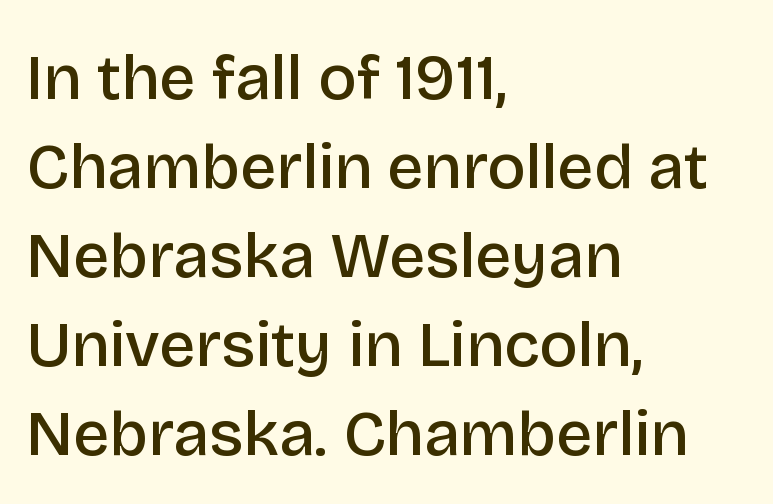
The image shows 64 px semibold sans-serif type, upright; set left-aligned, normal line spacing (1.39x), normal letter spacing, not underlined; low stroke contrast and a large x-height.
